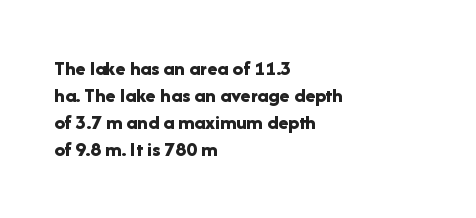
{"italic": "no", "bold": "yes", "underline": "no", "align": "left", "line_spacing": "normal", "line_spacing_ratio": 1.29, "letter_spacing": "normal", "letter_spacing_em": 0.0, "glyph_px": 21}
